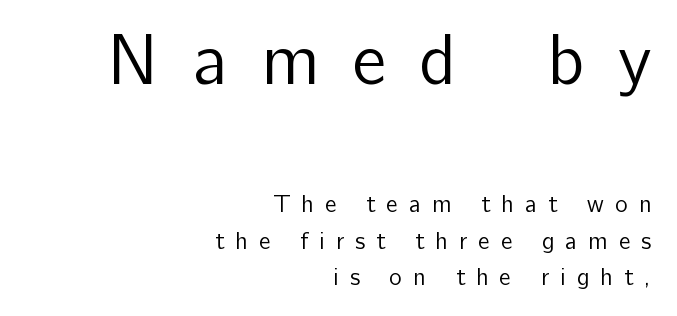
Every row of glyphs terminates at an identical x-position on the right. Nothing heavy about these letters — not bold at all. The letters are spread apart with noticeably loose tracking. The designer went with a sans here, leaving each stem footless. Top chunk: large. Bottom chunk: small. The font's upright variant was chosen for this text.
